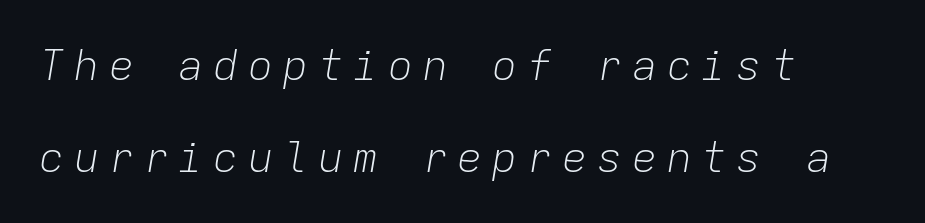
These lines are set flush left with a ragged right edge. Only glyphs here, with clear space below each row. The rendering inserts visible extra space after every character. Does the lettering tilt? It does — this is italic. Whoever set this chose breathing room over compactness in the vertical rhythm.
